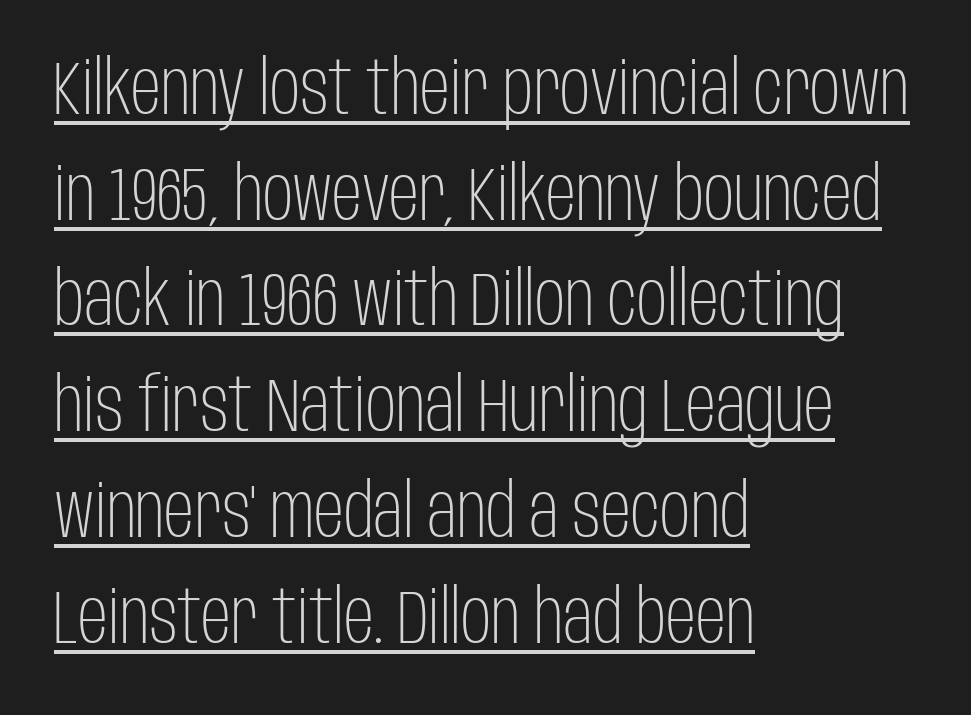
The glyphs in this specimen are sans serif. The letters stand straight up with perfectly vertical stems. Here the designer chose a conventional face with non-uniform glyph widths. Ink coverage per letter is moderate at most.
